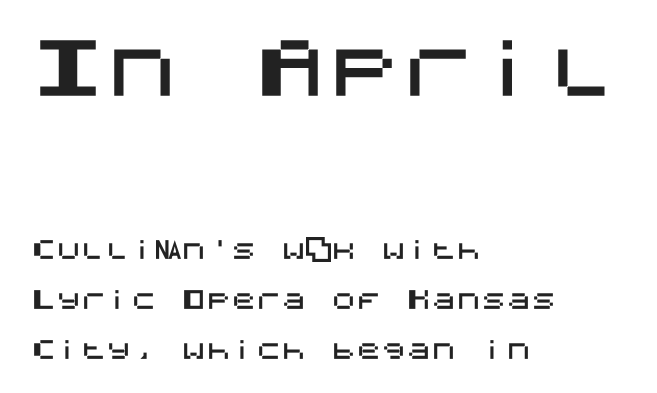
The image shows 74 px sans-serif type, upright; set left-aligned, loose line spacing (1.99x), normal letter spacing, not underlined; the first (top) block is 2.96x larger; medium stroke contrast and a large x-height.
